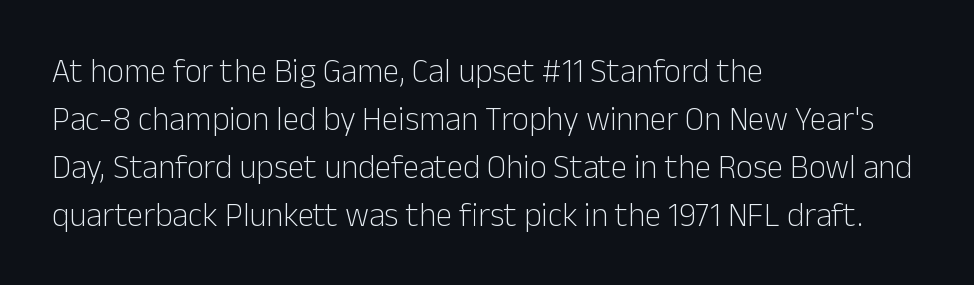
{"serif": "no", "italic": "no", "bold": "no", "weight": "light", "width": "normal", "stroke_contrast": "low", "x_height": "medium", "monospaced": "no", "underline": "no", "align": "left", "line_spacing": "normal", "line_spacing_ratio": 1.45, "letter_spacing": "normal", "letter_spacing_em": 0.0, "glyph_px": 33}
